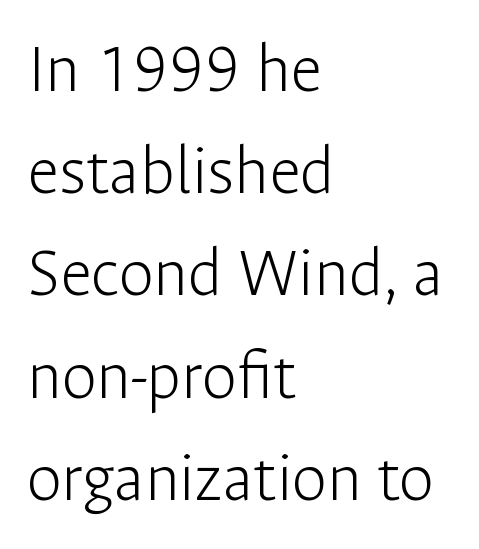
{"serif": "no", "italic": "no", "bold": "no", "weight": "light", "width": "normal", "stroke_contrast": "low", "x_height": "medium", "monospaced": "no", "underline": "no", "align": "left", "line_spacing": "normal", "line_spacing_ratio": 1.44, "letter_spacing": "normal", "letter_spacing_em": 0.0, "glyph_px": 71}
